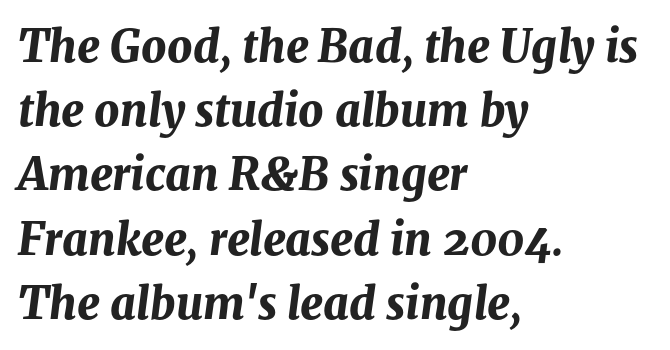
Q: Is the text bold? A: Yes.
Q: Is the text italic (slanted)? A: Yes, it leans right by about 8 degrees.
Q: Is the text underlined? A: No.
Q: How is the paragraph aligned? A: Left-aligned.
Q: Is the spacing between letters normal or unusually wide? A: Normal.
Q: Is the spacing between lines tight, normal or loose? A: Normal.
Q: Width (condensed, normal, or wide)? A: Normal.
Q: Stroke contrast? A: Medium.
Q: x-height? A: Medium.
Q: Monospaced? A: No.
